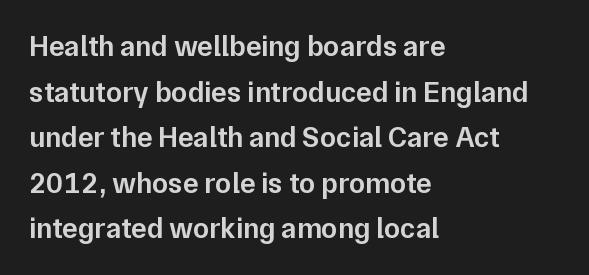
Q: Is the text bold? A: Semi-bold.
Q: Is the text italic (slanted)? A: No, it is upright.
Q: Is the typeface a serif or a sans-serif typeface? A: Sans-serif.
Q: Is the text underlined? A: No.
Q: How is the paragraph aligned? A: Left-aligned.
Q: Is the spacing between letters normal or unusually wide? A: Normal.
Q: Is the spacing between lines tight, normal or loose? A: Normal.
Q: Width (condensed, normal, or wide)? A: Normal.
Q: Stroke contrast? A: Low.
Q: x-height? A: Medium.
Q: Monospaced? A: No.
